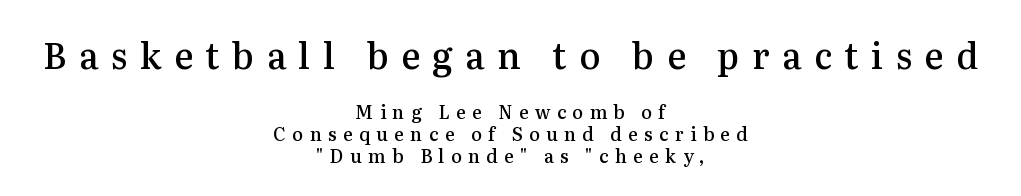
The glyphs are unaccompanied by any horizontal stroke below them. One-word summary of the alignment: center. These lines are rendered in a variable-pitch font. The tracking jumps out immediately: characters are airy and widely separated. Examine the stroke ends and you'll spot serifs. This layout puts the oversized block above and the modest block below.
